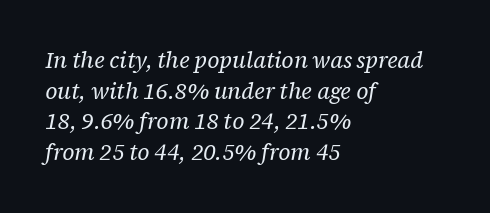
Q: Is the text bold? A: No.
Q: Is the text italic (slanted)? A: Yes, it leans right by about 12 degrees.
Q: Is the text underlined? A: No.
Q: How is the paragraph aligned? A: Left-aligned.
Q: Is the spacing between letters normal or unusually wide? A: Normal.
Q: Is the spacing between lines tight, normal or loose? A: Normal.
